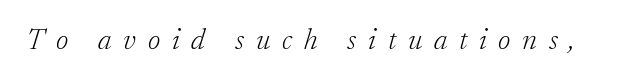
Q: Is the text bold? A: No.
Q: Is the text italic (slanted)? A: Yes, it leans right by about 17 degrees.
Q: Is the typeface a serif or a sans-serif typeface? A: Serif.
Q: Is the text underlined? A: No.
Q: Is the spacing between letters normal or unusually wide? A: Unusually wide.
Q: Width (condensed, normal, or wide)? A: Normal.
Q: Stroke contrast? A: Low.
Q: x-height? A: Small.
Q: Monospaced? A: No.
